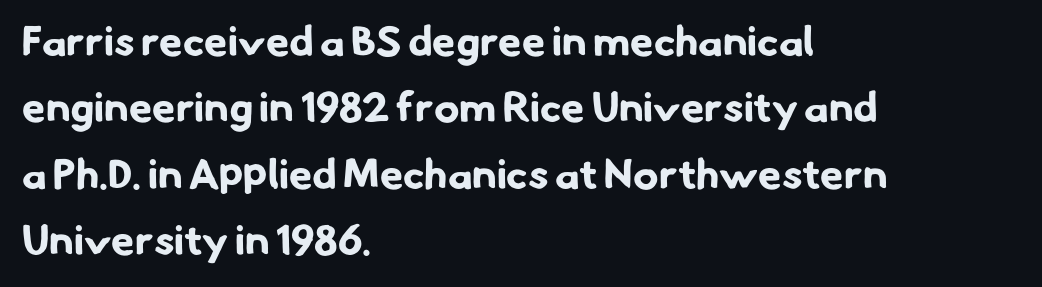
The space between consecutive lines is moderate. The designer went with a sans here, leaving each stem footless. The setting favours the left margin, as ordinary paragraphs usually do. Underlining? Definitely not there.
